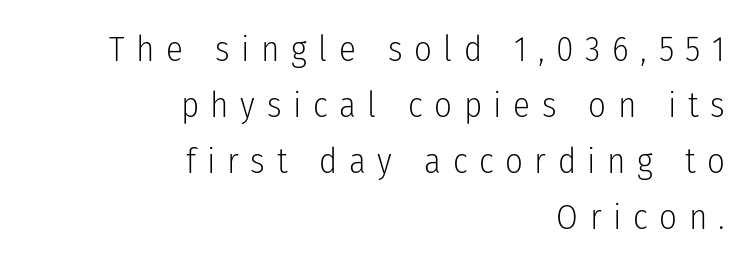
To sum up the face: it is a sans, with no serifs. This sample has the flowing, uneven cadence of proportional lettering. Stem width sits at or under what a default text font uses. Rendered with straight, roman letterforms. Which margin do the lines hug? The right one — the left edge is uneven.
